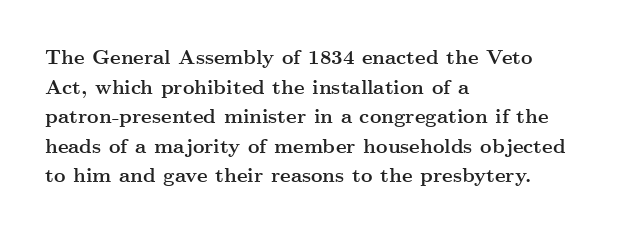
The image shows 20 px bold type, upright; set left-aligned, normal line spacing (1.48x), normal letter spacing, not underlined.
